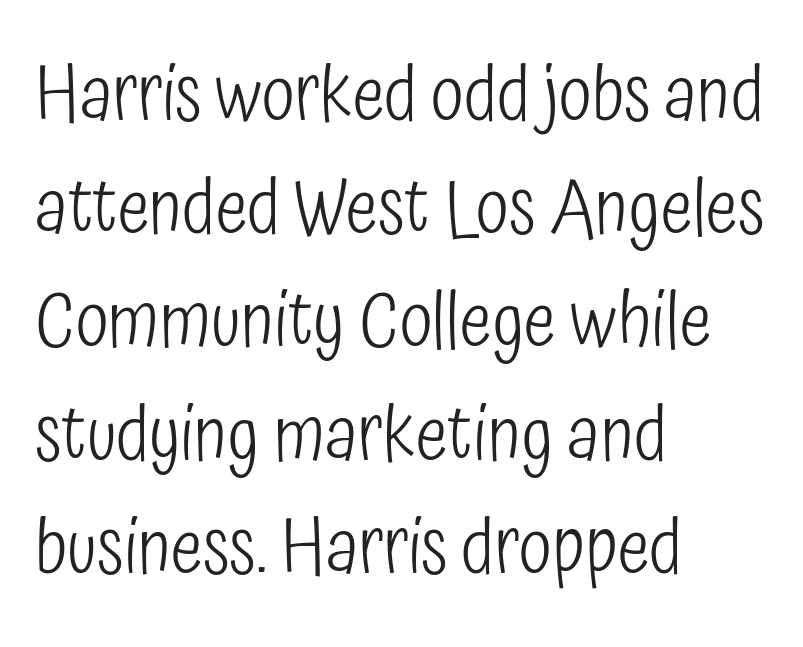
Q: Is the text bold? A: No.
Q: Is the text italic (slanted)? A: No, it is upright.
Q: Is the typeface a serif or a sans-serif typeface? A: Sans-serif.
Q: Is the text underlined? A: No.
Q: How is the paragraph aligned? A: Left-aligned.
Q: Is the spacing between letters normal or unusually wide? A: Normal.
Q: Is the spacing between lines tight, normal or loose? A: Normal.
Q: Width (condensed, normal, or wide)? A: Condensed.
Q: Stroke contrast? A: Low.
Q: x-height? A: Medium.
Q: Monospaced? A: No.
